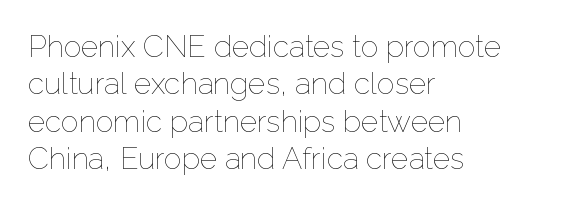
{"italic": "no", "bold": "no", "weight": "thin", "width": "normal", "stroke_contrast": "low", "x_height": "medium", "monospaced": "no", "underline": "no", "align": "left", "line_spacing": "normal", "line_spacing_ratio": 1.25, "letter_spacing": "normal", "letter_spacing_em": 0.0, "glyph_px": 30}
